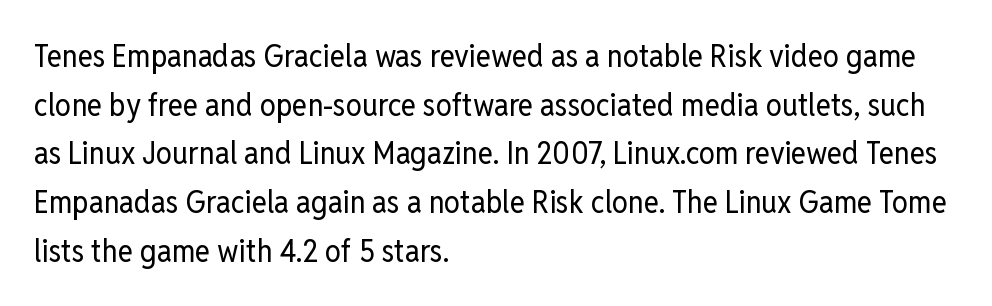
Is the stroke heavy? The answer is a plain regular-or-lighter. Glyph-to-glyph distance matches everyday printed text. You can tell from the bare stems that sans-serif type was used. The passage shown is typed in a proportional face where columns would drift.
